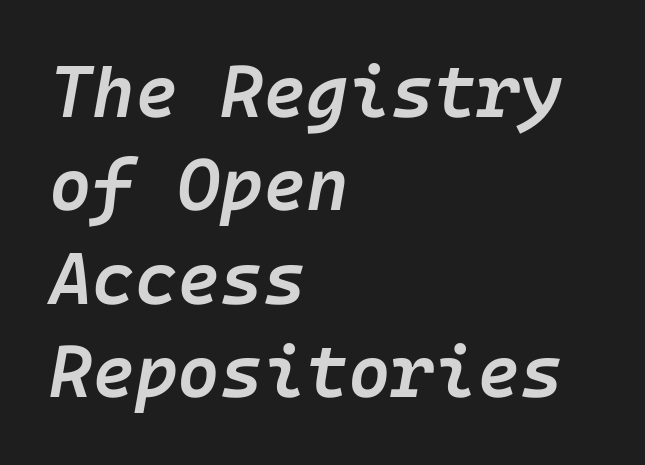
Q: Is the text bold? A: Semi-bold.
Q: Is the text italic (slanted)? A: Yes, it leans right by about 10 degrees.
Q: Is the text underlined? A: No.
Q: How is the paragraph aligned? A: Left-aligned.
Q: Is the spacing between letters normal or unusually wide? A: Normal.
Q: Is the spacing between lines tight, normal or loose? A: Normal.
Q: Width (condensed, normal, or wide)? A: Normal.
Q: Stroke contrast? A: Low.
Q: x-height? A: Medium.
